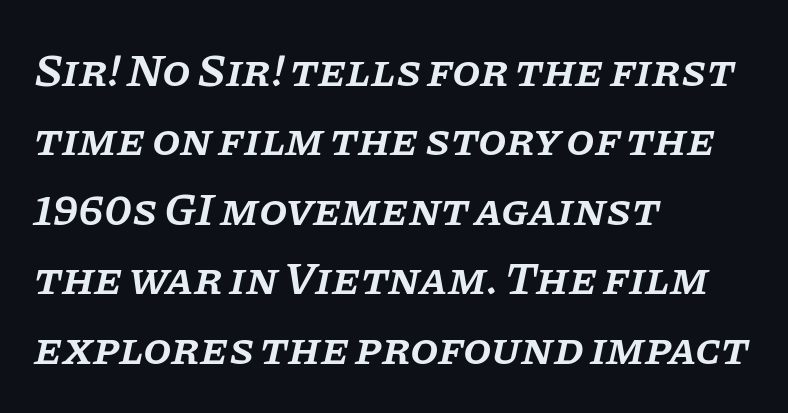
The image shows 46 px semibold serif type, italic (leaning right); set left-aligned, normal line spacing (1.51x), normal letter spacing, not underlined; low stroke contrast and a large x-height.
